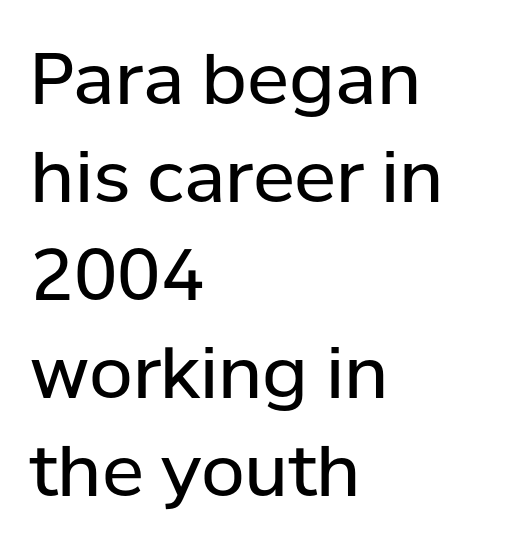
The words here are not underlined. Baseline-to-baseline distance is the conventional proportion of letter height. Posture: upright roman. Each line starts at the same left margin while the right side varies.
